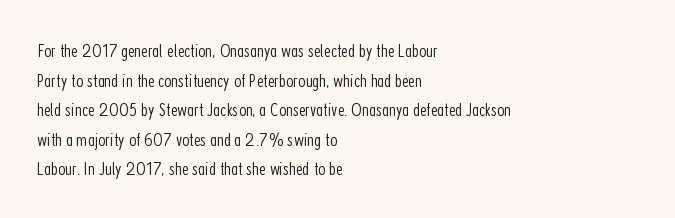
The image shows 20 px text type, upright; set left-aligned, normal line spacing (1.48x), normal letter spacing, not underlined.
